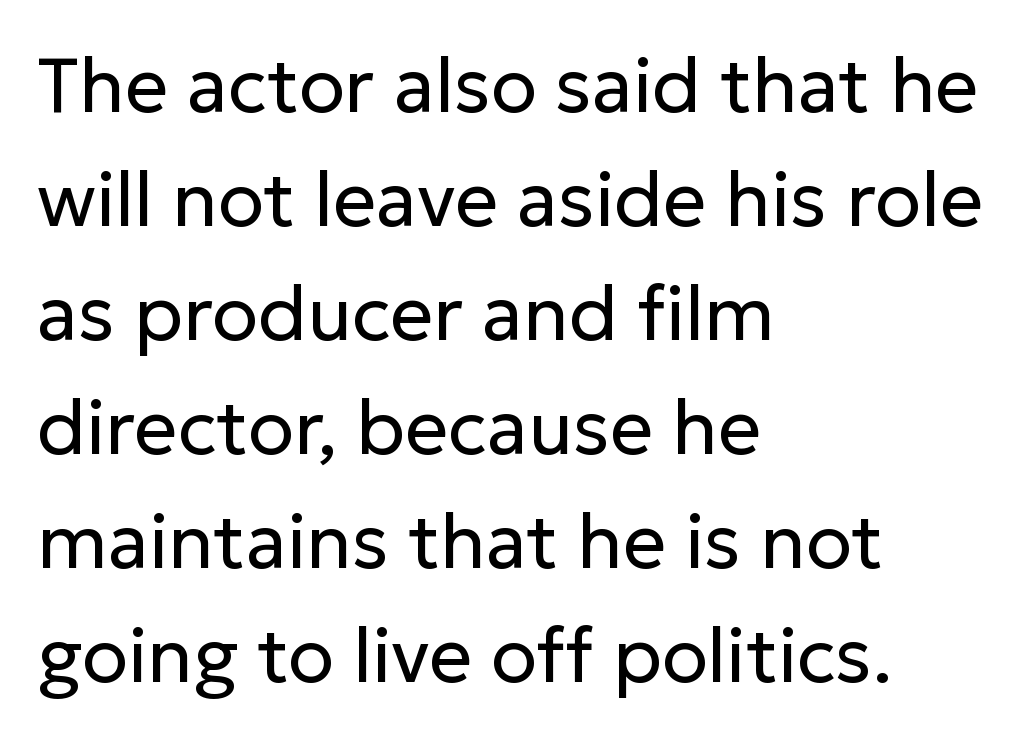
{"serif": "no", "italic": "no", "bold": "no", "weight": "regular", "width": "normal", "stroke_contrast": "low", "x_height": "medium", "monospaced": "no", "underline": "no", "align": "left", "line_spacing": "normal", "line_spacing_ratio": 1.5, "letter_spacing": "normal", "letter_spacing_em": 0.0, "glyph_px": 76}
